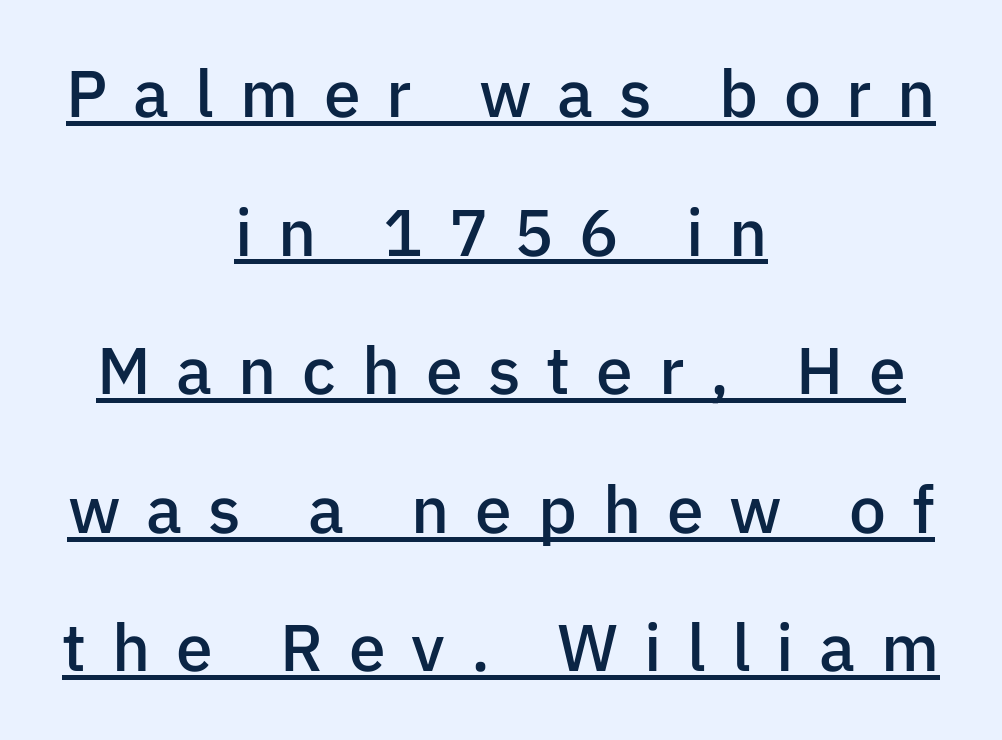
Q: Is the text bold? A: Semi-bold.
Q: Is the text italic (slanted)? A: No, it is upright.
Q: Is the typeface a serif or a sans-serif typeface? A: Sans-serif.
Q: Is the text underlined? A: Yes.
Q: How is the paragraph aligned? A: Centered.
Q: Is the spacing between letters normal or unusually wide? A: Unusually wide.
Q: Is the spacing between lines tight, normal or loose? A: Loose.
Q: Width (condensed, normal, or wide)? A: Normal.
Q: Stroke contrast? A: Low.
Q: x-height? A: Medium.
Q: Monospaced? A: No.
